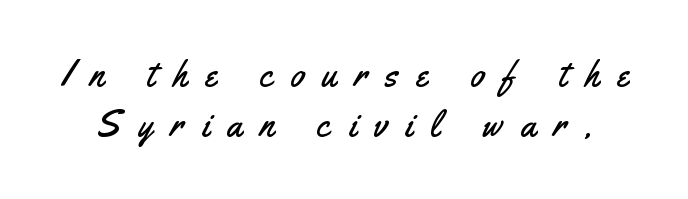
{"serif": "no", "width": "condensed", "stroke_contrast": "medium", "x_height": "small", "monospaced": "no", "underline": "no", "line_spacing": "normal", "line_spacing_ratio": 1.4, "letter_spacing": "wide", "letter_spacing_em": 0.5, "glyph_px": 36}
